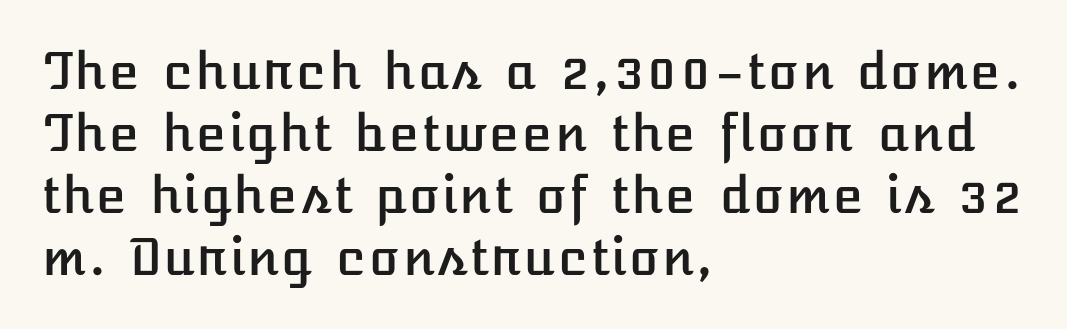
The image shows 50 px text type, upright; set left-aligned, line spacing 1.24x, normal letter spacing, not underlined; low stroke contrast and a medium x-height.
